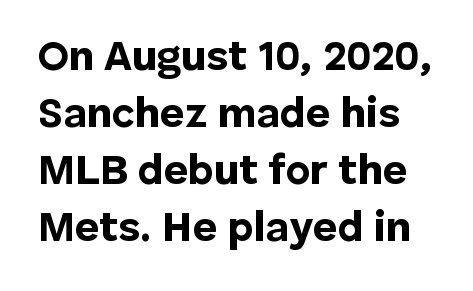
{"serif": "no", "italic": "no", "bold": "yes", "weight": "bold", "width": "normal", "stroke_contrast": "low", "x_height": "medium", "monospaced": "no", "underline": "no", "line_spacing": "normal", "line_spacing_ratio": 1.36, "letter_spacing": "normal", "letter_spacing_em": 0.0, "glyph_px": 42}
